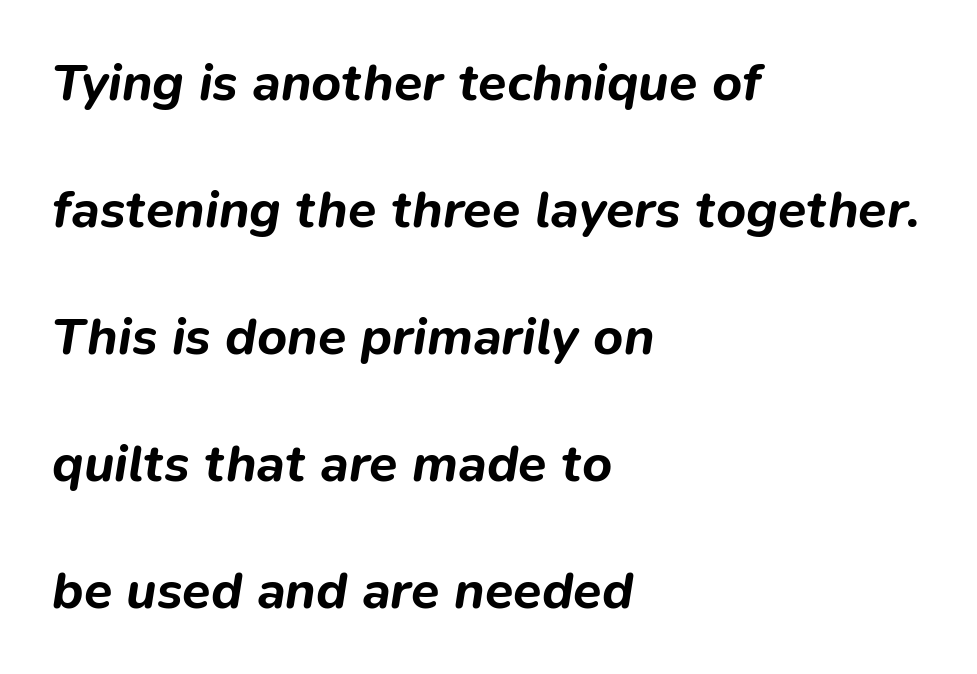
The image shows 52 px bold type, italic (leaning right); set left-aligned, loose line spacing (2.44x), normal letter spacing, not underlined; low stroke contrast and a medium x-height.
